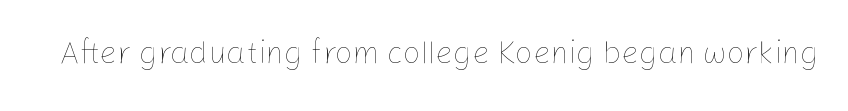
The image shows 31 px thin type, upright; set normal letter spacing, not underlined; low stroke contrast and a medium x-height.
